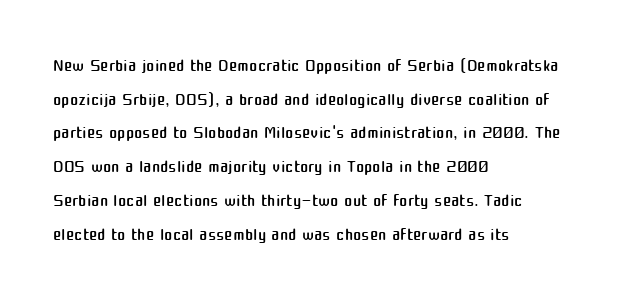
The image shows 25 px text type, upright; set left-aligned, normal line spacing (1.35x), normal letter spacing, not underlined.
